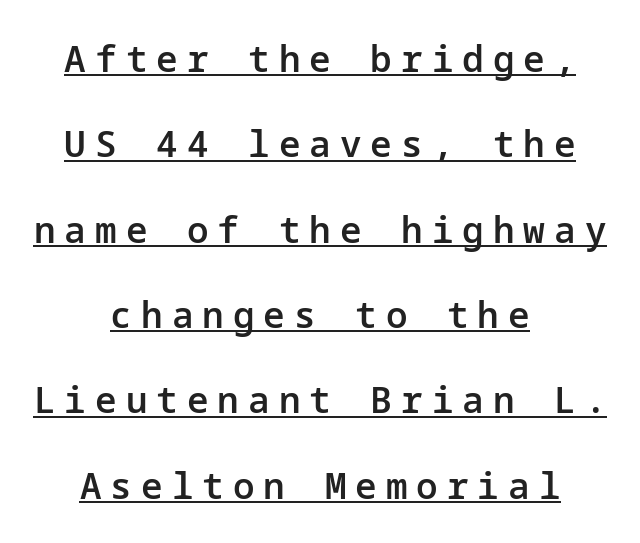
{"serif": "no", "italic": "no", "bold": "semi", "weight": "semibold", "width": "normal", "stroke_contrast": "low", "x_height": "medium", "underline": "yes", "align": "center", "line_spacing": "loose", "line_spacing_ratio": 2.37, "letter_spacing": "wide", "letter_spacing_em": 0.25, "glyph_px": 36}
